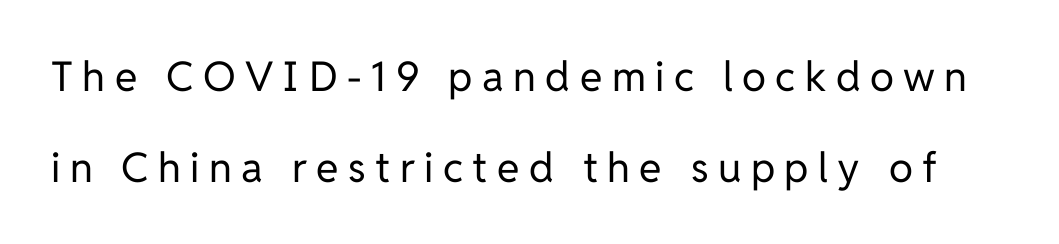
{"serif": "no", "italic": "no", "bold": "no", "weight": "regular", "width": "normal", "stroke_contrast": "low", "x_height": "medium", "monospaced": "no", "underline": "no", "line_spacing": "loose", "line_spacing_ratio": 2.22, "letter_spacing": "wide", "letter_spacing_em": 0.23, "glyph_px": 41}
